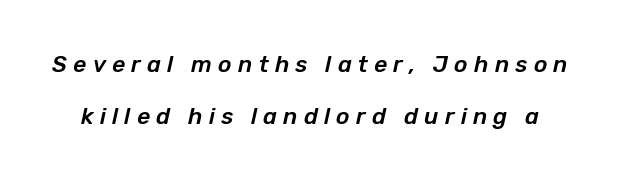
{"italic": "yes", "lean": "right", "slant_degrees": 12, "underline": "no", "line_spacing": "loose", "line_spacing_ratio": 2.24, "letter_spacing": "wide", "letter_spacing_em": 0.27, "glyph_px": 23}
